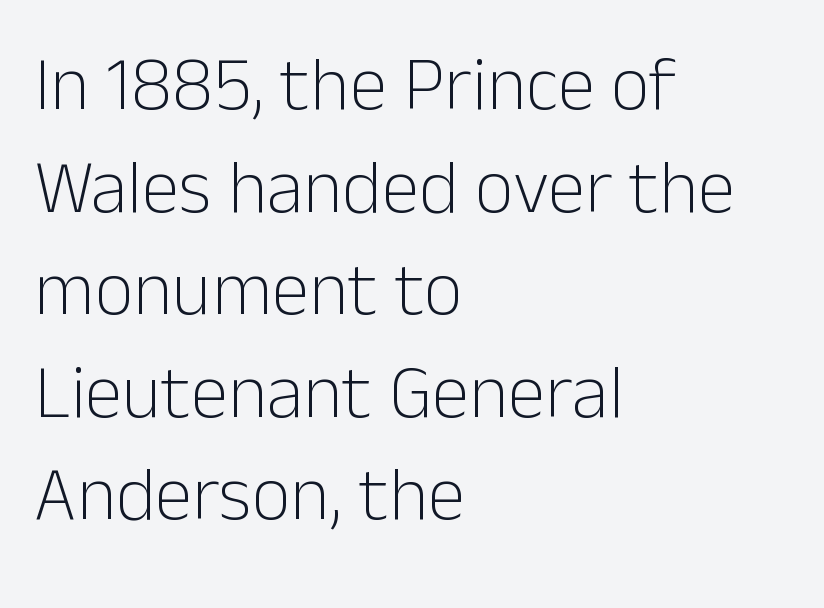
Q: Is the text bold? A: No.
Q: Is the text italic (slanted)? A: No, it is upright.
Q: Is the typeface a serif or a sans-serif typeface? A: Sans-serif.
Q: Is the text underlined? A: No.
Q: How is the paragraph aligned? A: Left-aligned.
Q: Is the spacing between letters normal or unusually wide? A: Normal.
Q: Is the spacing between lines tight, normal or loose? A: Normal.
Q: Width (condensed, normal, or wide)? A: Normal.
Q: Stroke contrast? A: Low.
Q: x-height? A: Medium.
Q: Monospaced? A: No.
